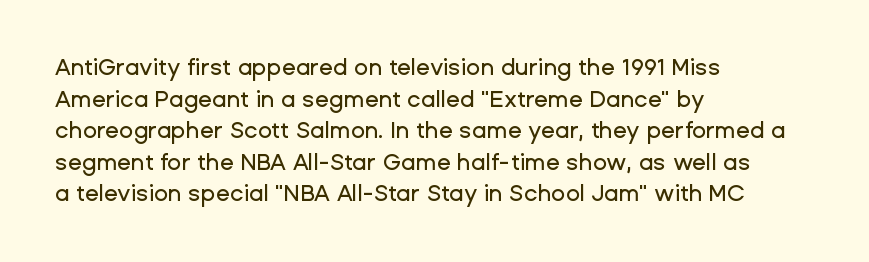
The image shows 23 px text type, upright; set left-aligned, normal line spacing (1.37x), normal letter spacing, not underlined.
